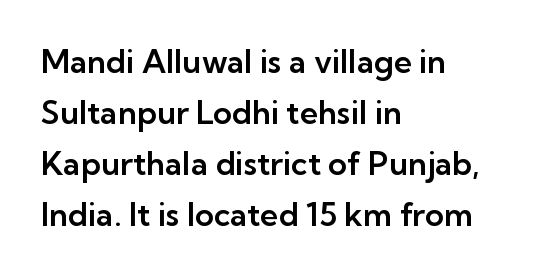
Vertical strokes here are truly vertical. Is this a fixed-width face? No — the glyphs have proportional, varying widths. The string is rendered with underlining switched off. Nothing unusual about the tracking: characters are spaced as the font intends. The setting favours the left margin, as ordinary paragraphs usually do.
